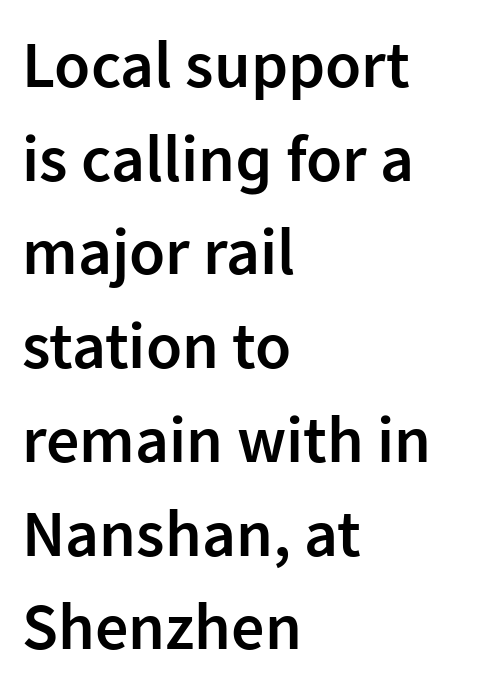
A fair bit of extra ink — the face is semibold, not bold. If you measured baseline to baseline, you'd find a middling distance. Looks like regular typesetting: each glyph gets only the width it needs. The type is set solid horizontally, with unmodified tracking. Is the block centered? No — it sits flush against the left margin. Does the lettering tilt? It doesn't — this is upright.
